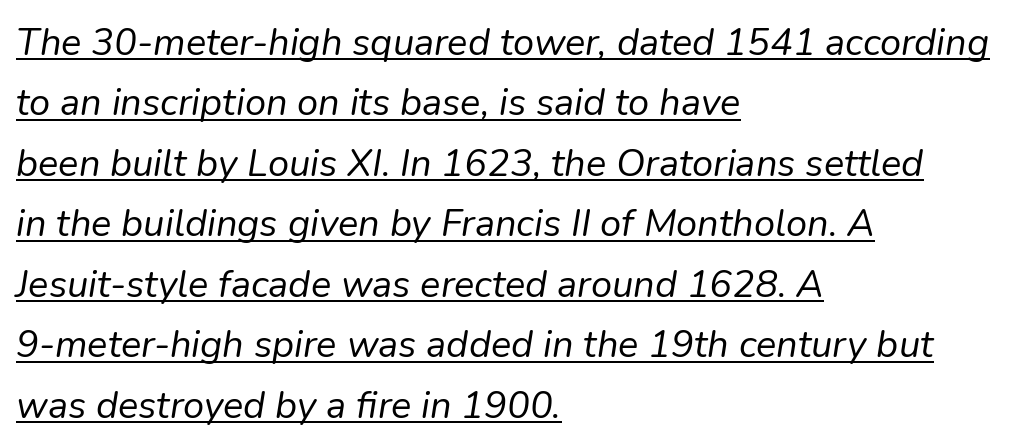
Q: Is the text bold? A: No.
Q: Is the text italic (slanted)? A: Yes, it leans right by about 9 degrees.
Q: Is the text underlined? A: Yes.
Q: How is the paragraph aligned? A: Left-aligned.
Q: Is the spacing between letters normal or unusually wide? A: Normal.
Q: Is the spacing between lines tight, normal or loose? A: Normal.
Q: Width (condensed, normal, or wide)? A: Normal.
Q: Stroke contrast? A: Low.
Q: x-height? A: Medium.
Q: Monospaced? A: No.
